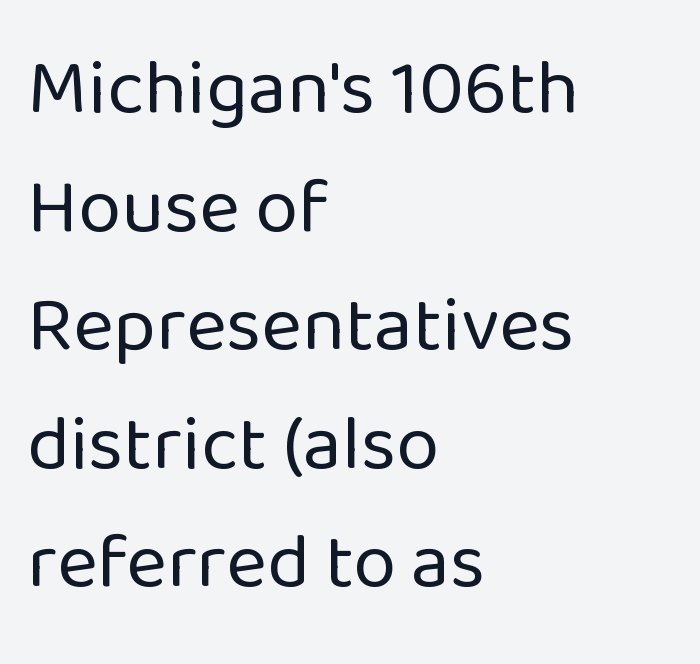
Q: Is the text bold? A: No.
Q: Is the text italic (slanted)? A: No, it is upright.
Q: Is the typeface a serif or a sans-serif typeface? A: Sans-serif.
Q: Is the text underlined? A: No.
Q: How is the paragraph aligned? A: Left-aligned.
Q: Is the spacing between letters normal or unusually wide? A: Normal.
Q: Is the spacing between lines tight, normal or loose? A: Normal.
Q: Width (condensed, normal, or wide)? A: Normal.
Q: Stroke contrast? A: Low.
Q: x-height? A: Medium.
Q: Monospaced? A: No.
